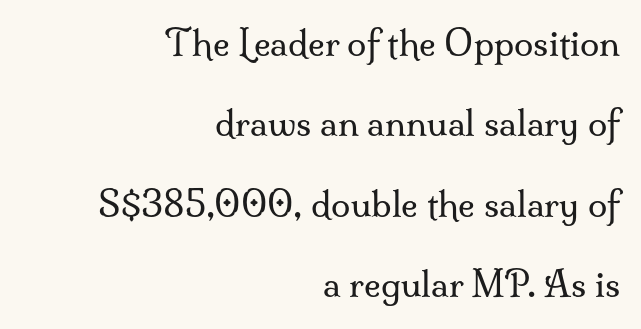
The lines are spread far apart with generous leading. Does extra space separate the letters? No, they use regular spacing. Posture: straight, roman, zero tilt. Here the designer chose a conventional face with non-uniform glyph widths.
